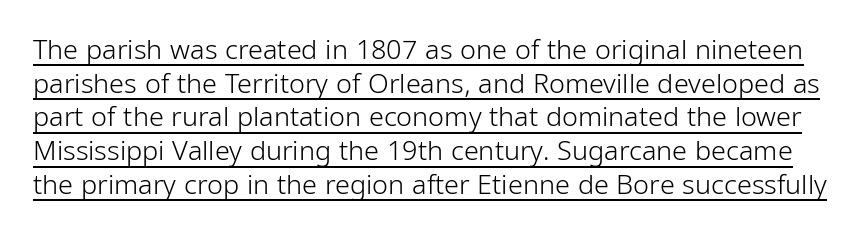
The image shows 27 px text type, upright; set normal line spacing (1.25x), normal letter spacing, underlined.
